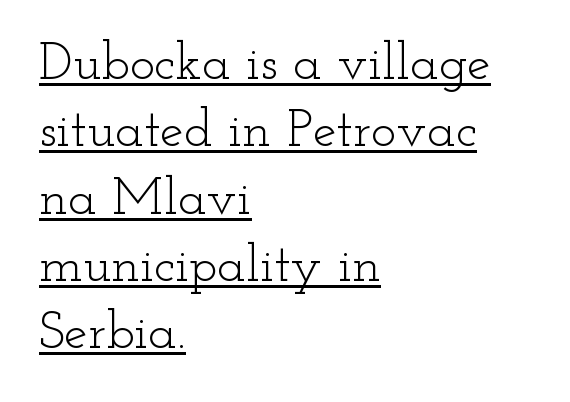
The image shows 53 px light, wide serif type, upright; set left-aligned, normal line spacing (1.27x), normal letter spacing, underlined; low stroke contrast and a small x-height.
